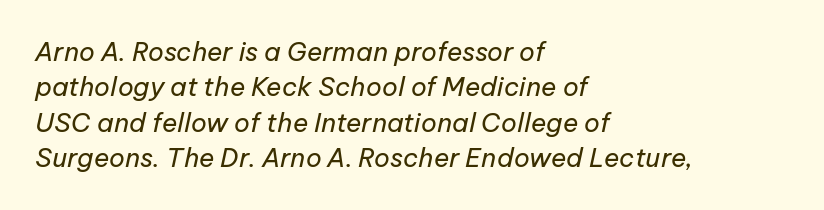
Here the glyphs are tracked normally, forming tight word shapes. Every row of glyphs begins at an identical x-position on the left. The weight would be labelled regular, book, light, or lighter still. The gap between lines stays unmarked. Students, observe: this is what conventionally led text looks like.
